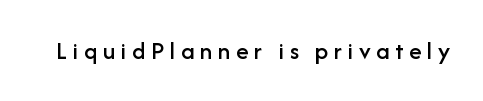
Q: Is the text italic (slanted)? A: No, it is upright.
Q: Is the text underlined? A: No.
Q: Is the spacing between letters normal or unusually wide? A: Unusually wide.
